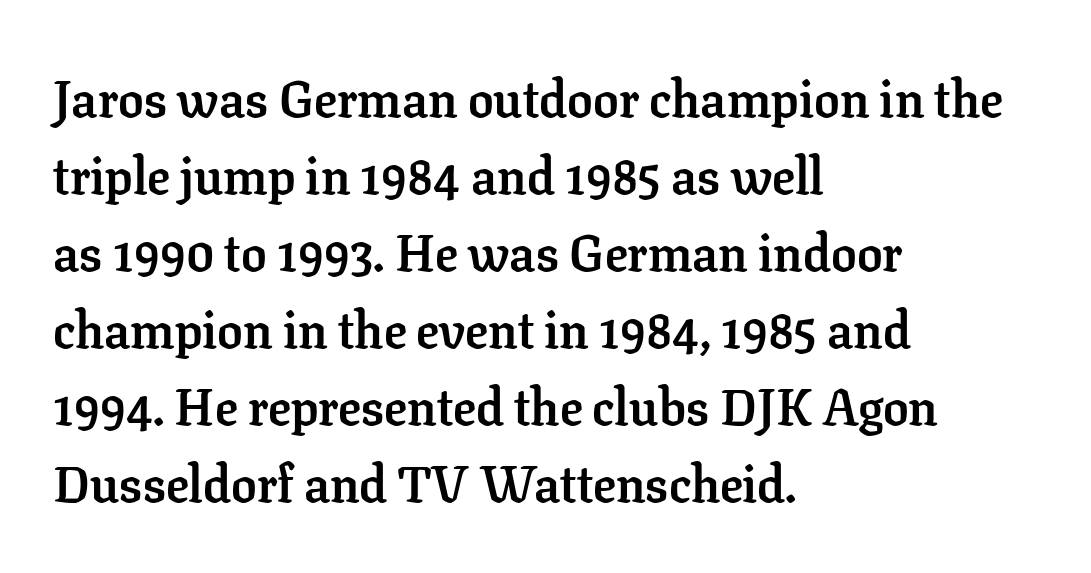
Each letter keeps its own natural width here, so spacing adapts to shape. Bare-footed words on every line. The block of text has a typical density, with ordinary space between rows. Observe the ordinary spacing: letters are neighbours, not strangers. The rag falls on the right side of this text block.
